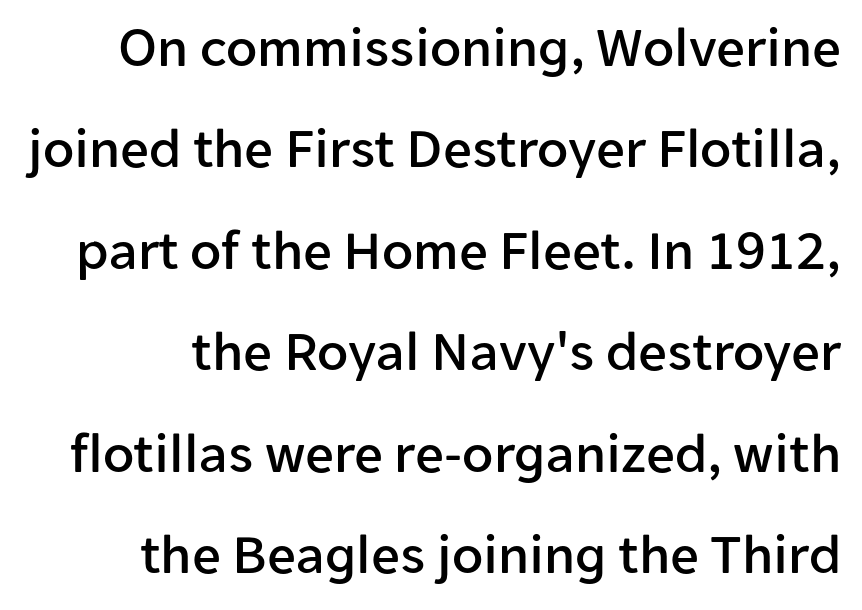
The image shows 57 px sans-serif type, upright; set line spacing 1.78x, normal letter spacing, not underlined; low stroke contrast and a medium x-height.
